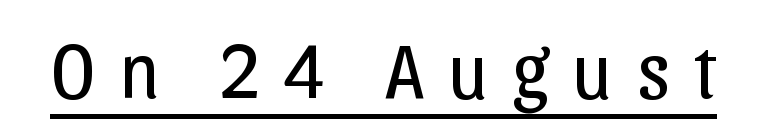
Q: Is the text bold? A: No.
Q: Is the text italic (slanted)? A: No, it is upright.
Q: Is the typeface a serif or a sans-serif typeface? A: Sans-serif.
Q: Is the text underlined? A: Yes.
Q: Is the spacing between letters normal or unusually wide? A: Unusually wide.
Q: Width (condensed, normal, or wide)? A: Normal.
Q: Stroke contrast? A: Low.
Q: x-height? A: Medium.
Q: Monospaced? A: No.
